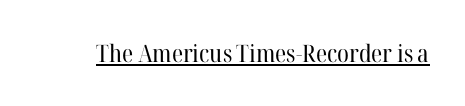
The image shows 24 px text type, upright; set normal letter spacing, underlined.
